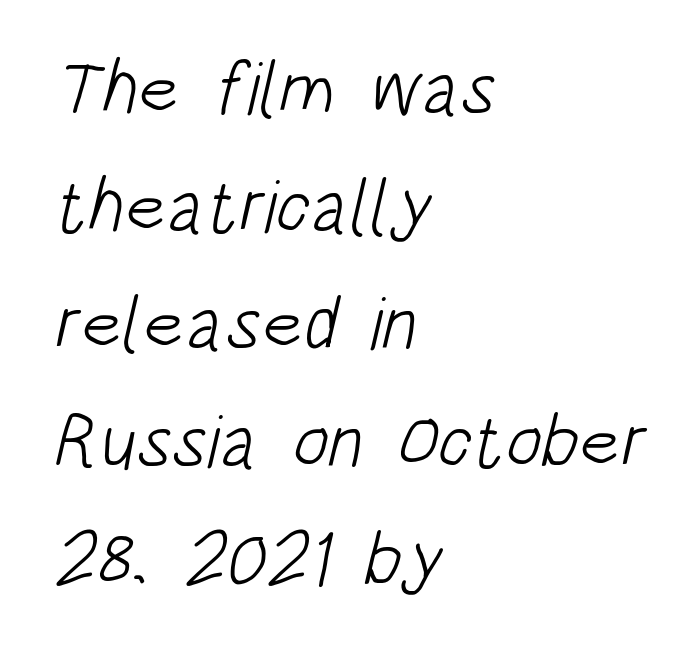
Proportional: the letters do not fall into vertical columns. Line starts are locked; line ends wander. Leading: standard. Glance below the letters and you will spot only blank space. The face used here is a sans, in the tradition of grotesques and geometrics.
